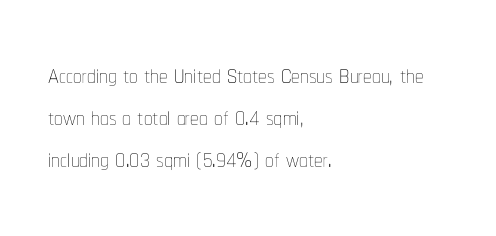
{"italic": "no", "bold": "no", "weight": "thin", "width": "condensed", "stroke_contrast": "low", "x_height": "medium", "monospaced": "no", "underline": "no", "align": "left", "line_spacing_ratio": 1.23, "letter_spacing": "normal", "letter_spacing_em": 0.0, "glyph_px": 34}
